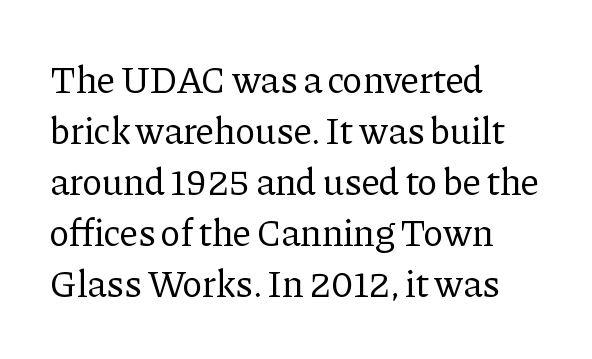
Q: Is the text bold? A: No.
Q: Is the text italic (slanted)? A: No, it is upright.
Q: Is the typeface a serif or a sans-serif typeface? A: Serif.
Q: Is the text underlined? A: No.
Q: How is the paragraph aligned? A: Left-aligned.
Q: Is the spacing between letters normal or unusually wide? A: Normal.
Q: Is the spacing between lines tight, normal or loose? A: Normal.
Q: Width (condensed, normal, or wide)? A: Normal.
Q: Stroke contrast? A: Low.
Q: x-height? A: Medium.
Q: Monospaced? A: No.
